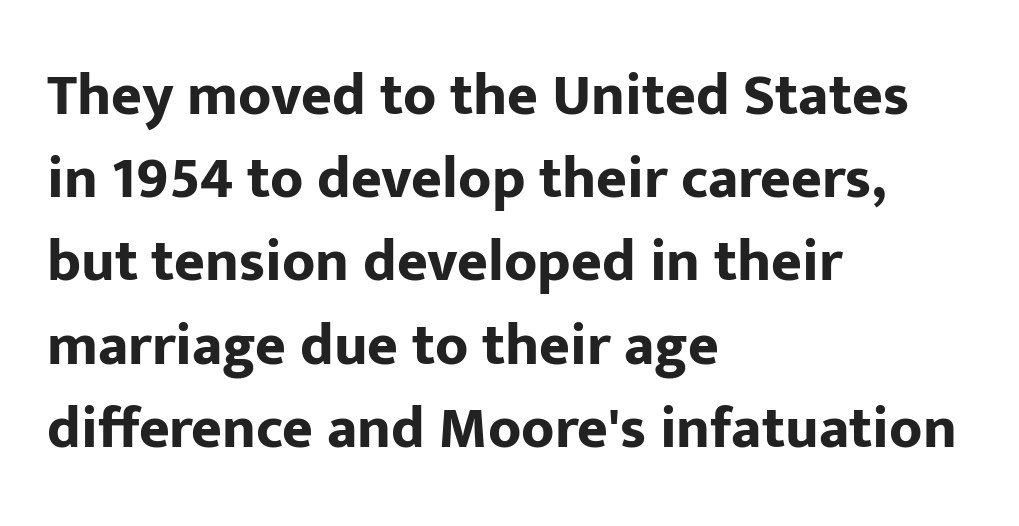
Q: Is the text bold? A: Yes.
Q: Is the text italic (slanted)? A: No, it is upright.
Q: Is the typeface a serif or a sans-serif typeface? A: Sans-serif.
Q: Is the text underlined? A: No.
Q: How is the paragraph aligned? A: Left-aligned.
Q: Is the spacing between letters normal or unusually wide? A: Normal.
Q: Is the spacing between lines tight, normal or loose? A: Normal.
Q: Width (condensed, normal, or wide)? A: Normal.
Q: Stroke contrast? A: Low.
Q: x-height? A: Medium.
Q: Monospaced? A: No.
